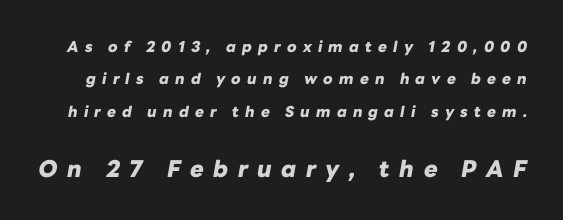
Only glyphs here, with clear space below each row. Italic: yes, the glyphs are oblique. You could only call the tracking loose — the letters float apart. On the weight axis this lands at bold, roughly 700. Is the lower block the larger one? Yes — the lower block carries the bigger type.
